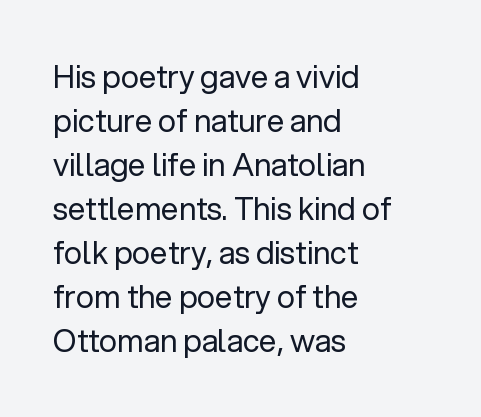
{"serif": "no", "italic": "no", "bold": "no", "weight": "regular", "width": "normal", "stroke_contrast": "low", "x_height": "medium", "monospaced": "no", "underline": "no", "align": "left", "line_spacing": "normal", "line_spacing_ratio": 1.42, "letter_spacing": "normal", "letter_spacing_em": 0.0, "glyph_px": 31}
